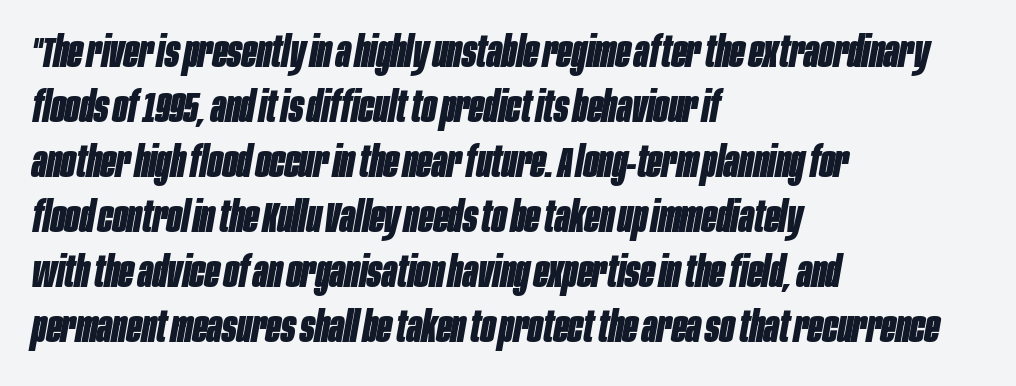
Q: Is the text bold? A: Yes.
Q: Is the text italic (slanted)? A: Yes, it leans right by about 10 degrees.
Q: Is the text underlined? A: No.
Q: How is the paragraph aligned? A: Left-aligned.
Q: Is the spacing between letters normal or unusually wide? A: Normal.
Q: Is the spacing between lines tight, normal or loose? A: Normal.
Q: Width (condensed, normal, or wide)? A: Condensed.
Q: Stroke contrast? A: Low.
Q: x-height? A: Large.
Q: Monospaced? A: No.
